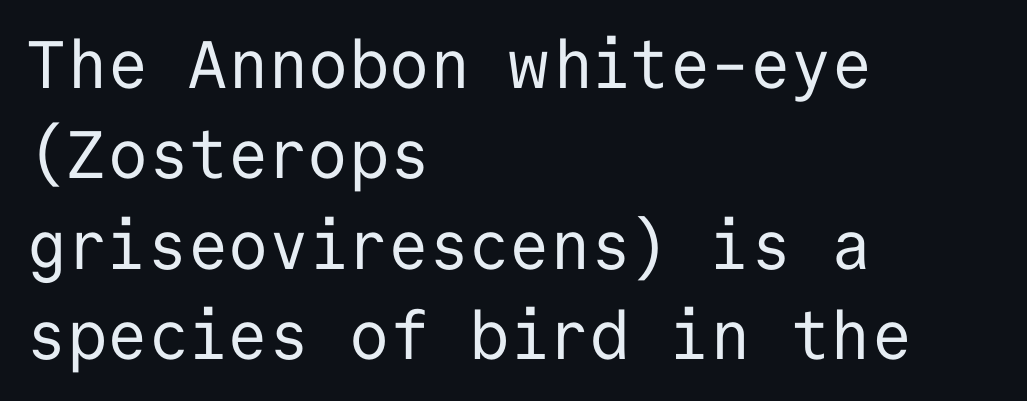
Vertical strokes here are truly vertical. Leading matches the norm, producing a regular column. Letters have the restrained weight of plain body copy at most. The baseline area is clear. I'd call this a sans setting — the letters go barefoot. Monospaced: the letters line up in strict vertical columns.
